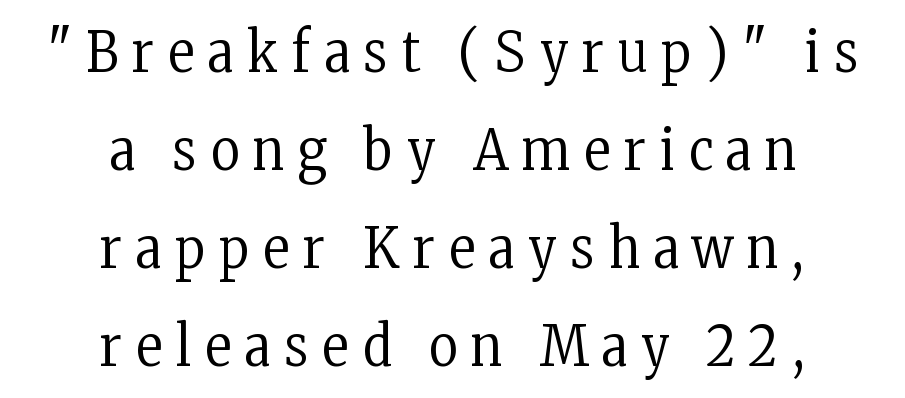
Q: Is the text bold? A: No.
Q: Is the text italic (slanted)? A: No, it is upright.
Q: Is the typeface a serif or a sans-serif typeface? A: Serif.
Q: Is the text underlined? A: No.
Q: How is the paragraph aligned? A: Centered.
Q: Is the spacing between letters normal or unusually wide? A: Unusually wide.
Q: Width (condensed, normal, or wide)? A: Condensed.
Q: Stroke contrast? A: Low.
Q: x-height? A: Medium.
Q: Monospaced? A: No.
